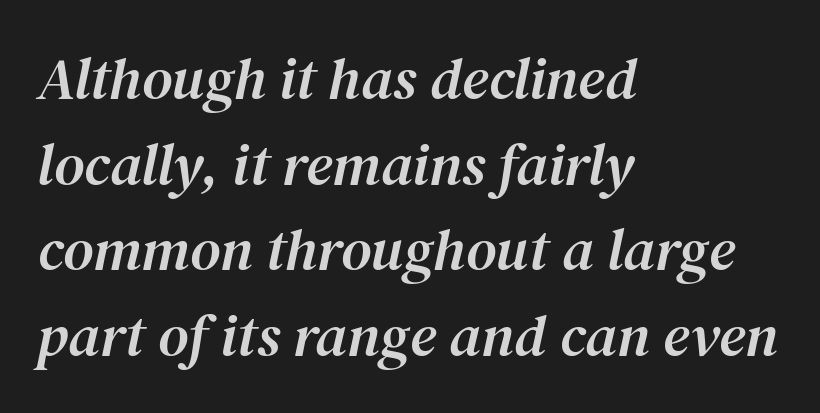
Q: Is the text italic (slanted)? A: Yes, it leans right by about 12 degrees.
Q: Is the typeface a serif or a sans-serif typeface? A: Serif.
Q: Is the text underlined? A: No.
Q: How is the paragraph aligned? A: Left-aligned.
Q: Is the spacing between letters normal or unusually wide? A: Normal.
Q: Is the spacing between lines tight, normal or loose? A: Normal.
Q: Width (condensed, normal, or wide)? A: Normal.
Q: Stroke contrast? A: Medium.
Q: x-height? A: Medium.
Q: Monospaced? A: No.
